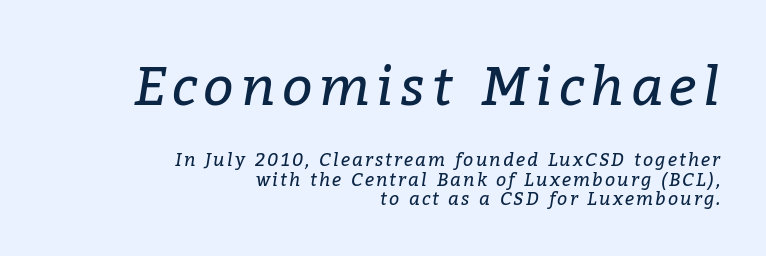
The image shows 54 px regular-weight serif type, italic (leaning right); set right-aligned, tight line spacing (1.06x), not underlined; the first (top) block is 3.0x larger; low stroke contrast and a medium x-height.
